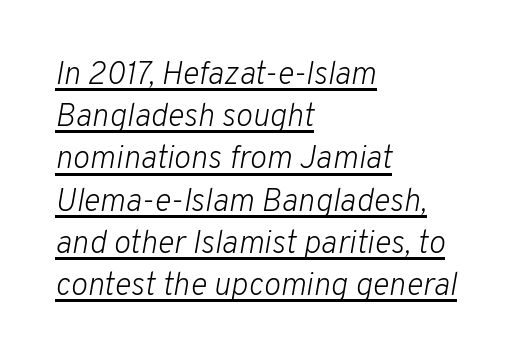
{"italic": "yes", "lean": "right", "slant_degrees": 10, "bold": "no", "weight": "light", "width": "normal", "stroke_contrast": "low", "x_height": "medium", "monospaced": "no", "underline": "yes", "align": "left", "line_spacing": "normal", "line_spacing_ratio": 1.32, "letter_spacing": "normal", "letter_spacing_em": 0.0, "glyph_px": 32}
